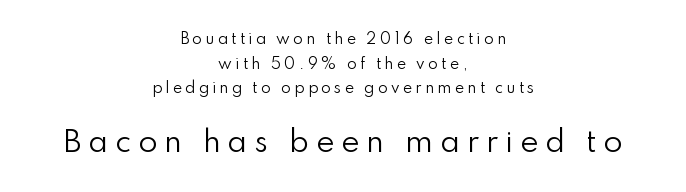
Q: Is the text bold? A: No.
Q: Is the text italic (slanted)? A: No, it is upright.
Q: Is the typeface a serif or a sans-serif typeface? A: Sans-serif.
Q: Is the text underlined? A: No.
Q: How is the paragraph aligned? A: Centered.
Q: Is the spacing between letters normal or unusually wide? A: Unusually wide.
Q: Which block of text is set in a larger size, the first (top) or the second (bottom)? A: The second (bottom) one.
Q: Width (condensed, normal, or wide)? A: Normal.
Q: Stroke contrast? A: Low.
Q: x-height? A: Small.
Q: Monospaced? A: No.
